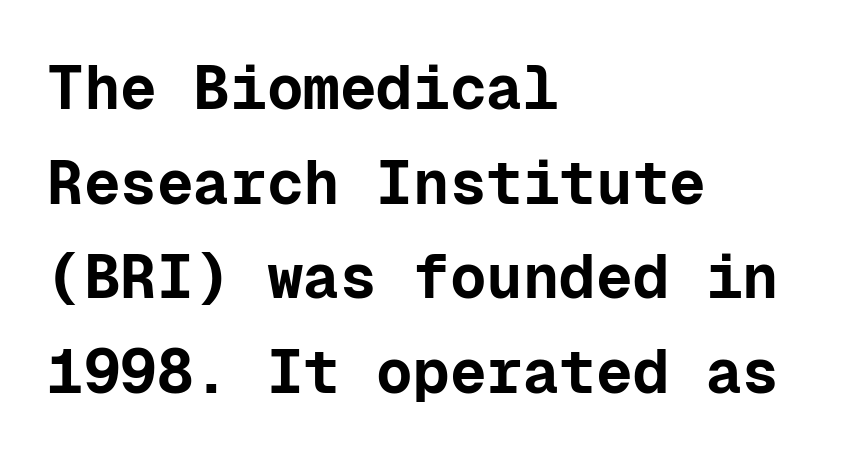
{"serif": "no", "italic": "no", "bold": "yes", "weight": "bold", "width": "normal", "stroke_contrast": "low", "x_height": "medium", "monospaced": "yes", "underline": "no", "align": "left", "line_spacing": "normal", "line_spacing_ratio": 1.55, "letter_spacing": "normal", "letter_spacing_em": 0.0, "glyph_px": 61}
